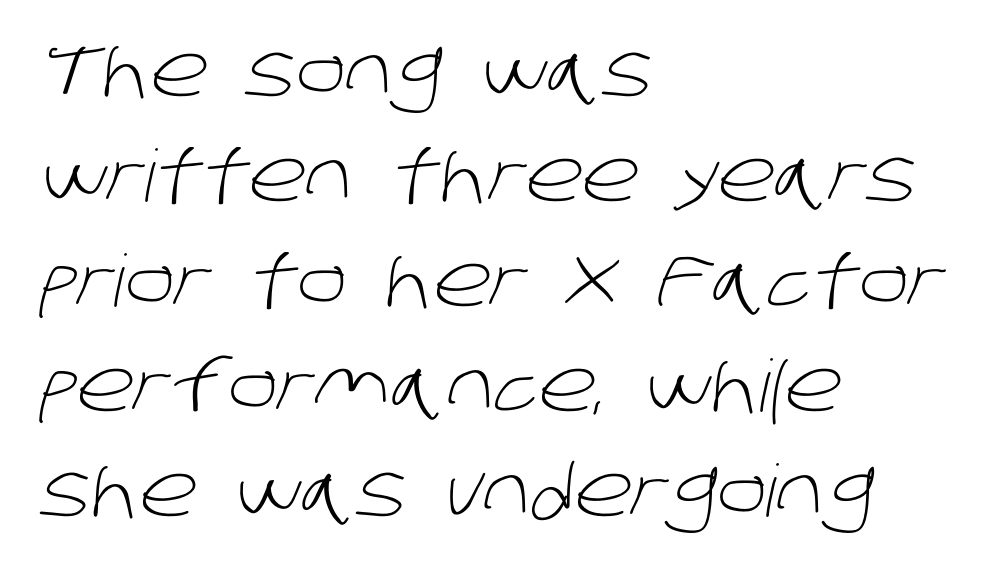
Stem width sits at or under what a default text font uses. Plain, unruled lines of type. Inter-character spacing is left at the font's built-in metrics. The rendering uses a moderate line-height, typical for paragraphs.
